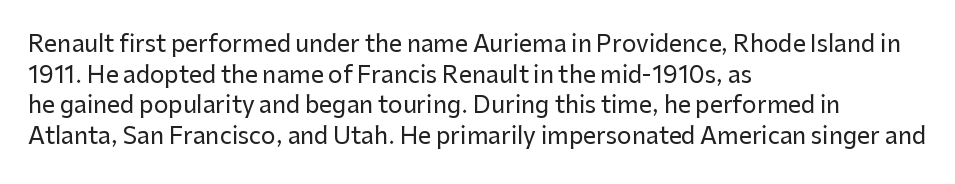
{"italic": "no", "underline": "no", "align": "left", "line_spacing": "normal", "line_spacing_ratio": 1.33, "letter_spacing": "normal", "letter_spacing_em": 0.0, "glyph_px": 23}
